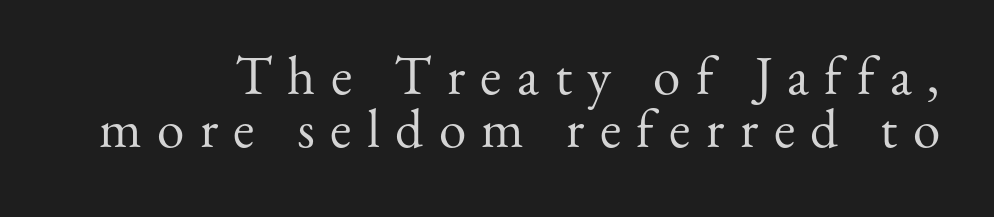
The image shows 55 px regular-weight serif type, upright; set tight line spacing (0.96x), unusually wide letter spacing (+0.28 em), not underlined; medium stroke contrast and a small x-height.
